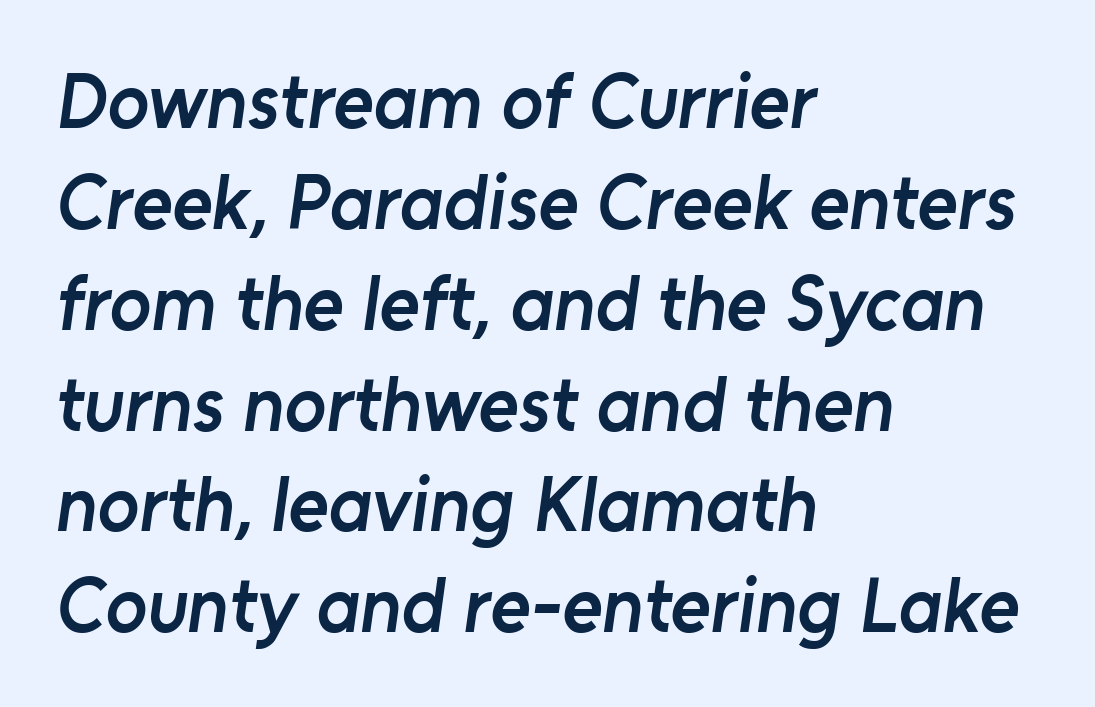
Q: Is the text bold? A: Semi-bold.
Q: Is the typeface a serif or a sans-serif typeface? A: Sans-serif.
Q: Is the text underlined? A: No.
Q: How is the paragraph aligned? A: Left-aligned.
Q: Is the spacing between letters normal or unusually wide? A: Normal.
Q: Is the spacing between lines tight, normal or loose? A: Normal.
Q: Width (condensed, normal, or wide)? A: Normal.
Q: Stroke contrast? A: Low.
Q: x-height? A: Medium.
Q: Monospaced? A: No.
